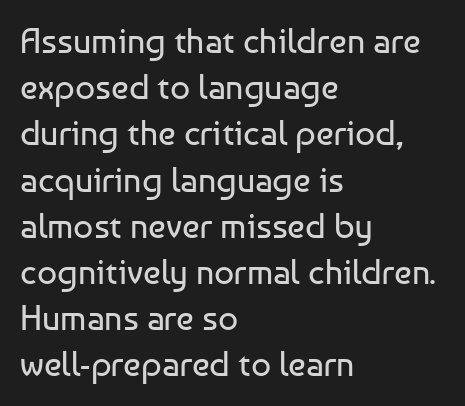
{"serif": "no", "italic": "no", "bold": "no", "weight": "regular", "width": "normal", "stroke_contrast": "low", "x_height": "medium", "monospaced": "no", "underline": "no", "align": "left", "line_spacing": "normal", "line_spacing_ratio": 1.32, "letter_spacing": "normal", "letter_spacing_em": 0.0, "glyph_px": 35}
